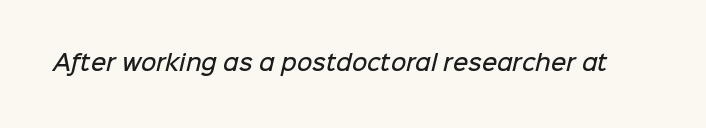
Q: Is the text bold? A: Semi-bold.
Q: Is the text underlined? A: No.
Q: Is the spacing between letters normal or unusually wide? A: Normal.
